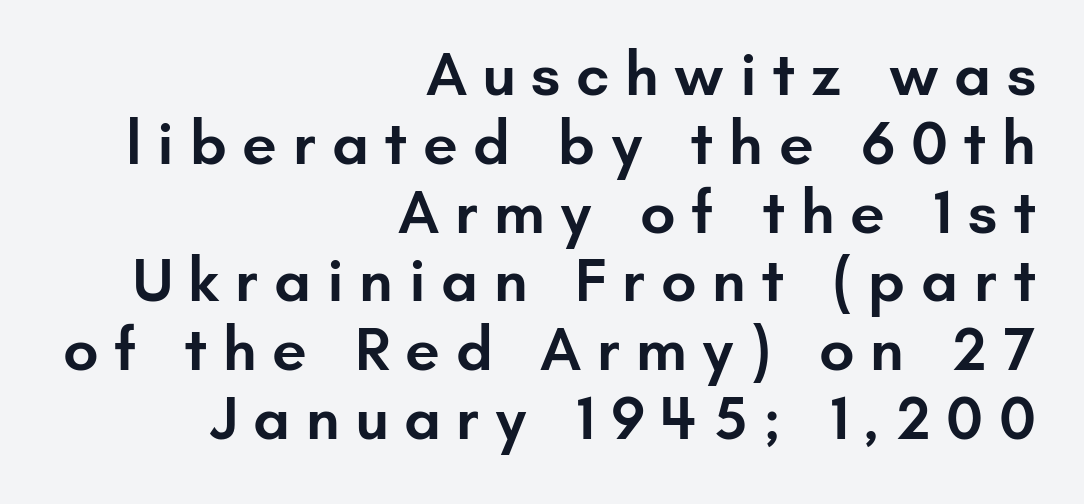
Every stem runs plumb, perpendicular to the baseline. I'd describe the lettering as semibold — firm but not a full bold. Think of a printed novel: that variable character pitch is what you see here. Alignment: flush right. You can tell from the bare stems that sans-serif type was used.
